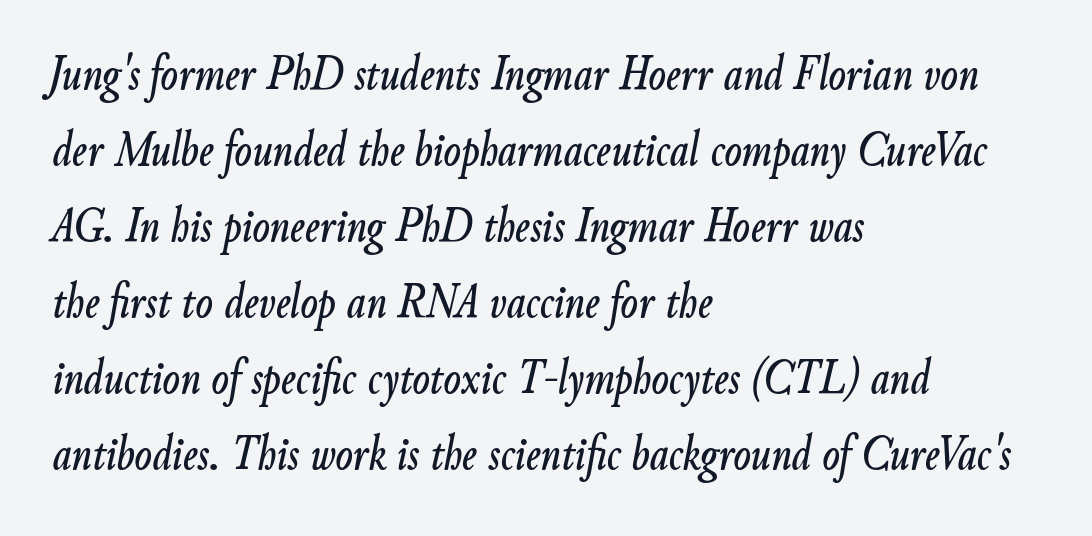
{"italic": "yes", "lean": "right", "slant_degrees": 9, "width": "condensed", "stroke_contrast": "low", "x_height": "small", "monospaced": "no", "underline": "no", "align": "left", "line_spacing": "normal", "line_spacing_ratio": 1.49, "letter_spacing": "normal", "letter_spacing_em": 0.0, "glyph_px": 51}
